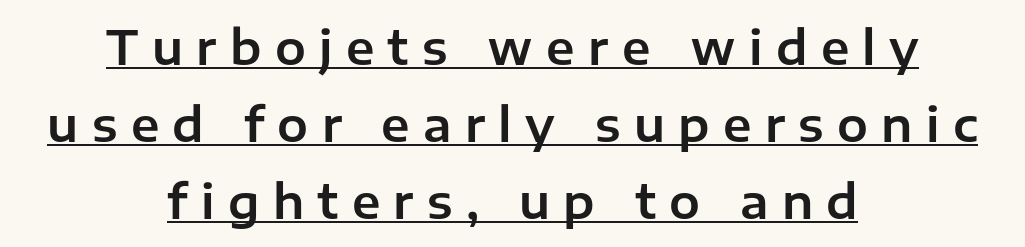
Q: Is the text italic (slanted)? A: No, it is upright.
Q: Is the typeface a serif or a sans-serif typeface? A: Sans-serif.
Q: Is the text underlined? A: Yes.
Q: How is the paragraph aligned? A: Centered.
Q: Is the spacing between letters normal or unusually wide? A: Unusually wide.
Q: Is the spacing between lines tight, normal or loose? A: Normal.
Q: Width (condensed, normal, or wide)? A: Normal.
Q: Stroke contrast? A: Low.
Q: x-height? A: Medium.
Q: Monospaced? A: No.
